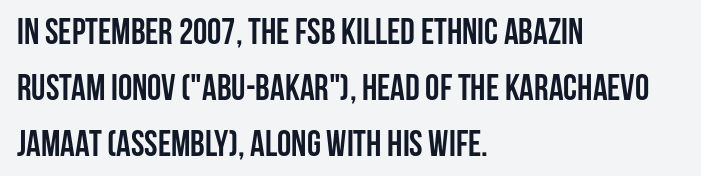
{"serif": "no", "italic": "no", "bold": "yes", "weight": "semibold", "width": "condensed", "stroke_contrast": "low", "x_height": "large", "monospaced": "no", "underline": "no", "align": "left", "line_spacing": "normal", "line_spacing_ratio": 1.56, "letter_spacing": "normal", "letter_spacing_em": 0.0, "glyph_px": 36}
